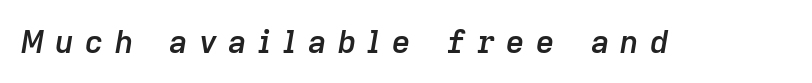
Is the type bold? Partly — it's a semibold, heavier than regular but not fully bold. The letters are spread apart with noticeably loose tracking. Descender tails drop into unmarked territory. The lettering tilts uniformly, giving the passage an italic look. The face used here is proportionally spaced, like ordinary book or web type.
